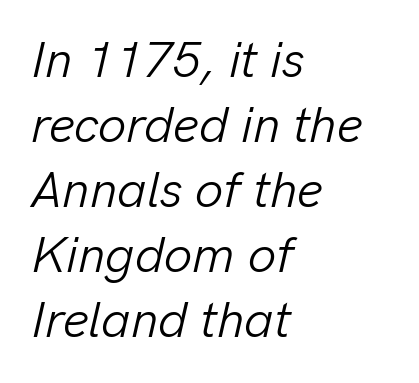
Q: Is the text bold? A: No.
Q: Is the text italic (slanted)? A: Yes, it leans right by about 13 degrees.
Q: Is the text underlined? A: No.
Q: How is the paragraph aligned? A: Left-aligned.
Q: Is the spacing between letters normal or unusually wide? A: Normal.
Q: Is the spacing between lines tight, normal or loose? A: Normal.
Q: Width (condensed, normal, or wide)? A: Normal.
Q: Stroke contrast? A: Low.
Q: x-height? A: Medium.
Q: Monospaced? A: No.
